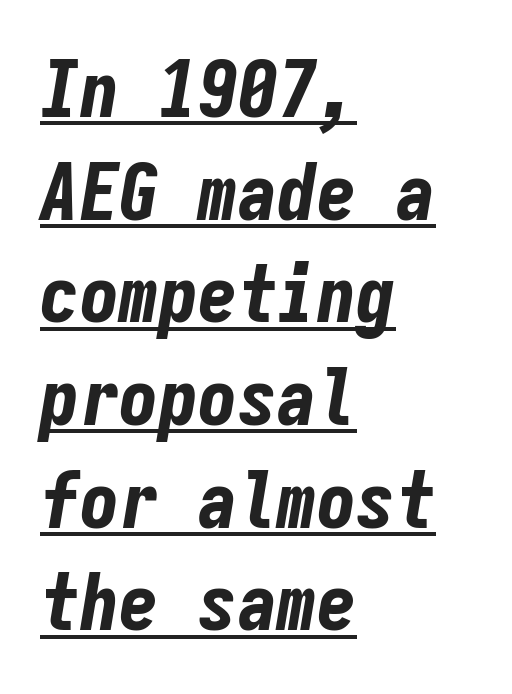
The image shows 79 px bold, condensed type, italic (leaning right), monospaced; set left-aligned, normal line spacing (1.3x), normal letter spacing, underlined; low stroke contrast and a medium x-height.
